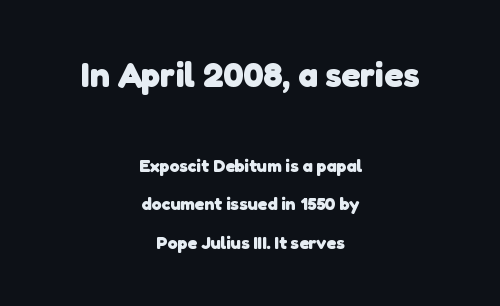
What weight is shown? A full bold with thick strokes. Nothing sits at the stroke ends, so this counts as sans-serif. Here the designer chose a conventional face with non-uniform glyph widths. Typeset on center — no edge is straight. The area under the type is left untouched. Is there much room between lines? Yes — plenty of vertical air separates them.
